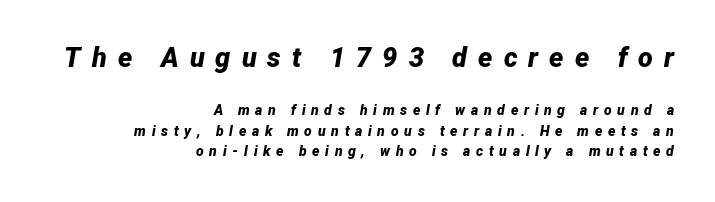
Whoever set this made the first block the dominant, larger element. Summary of weight: heavy, a full bold. Compared with a flush-left layout, this one pins lines to the opposite, right side. Vertical spacing — default.
